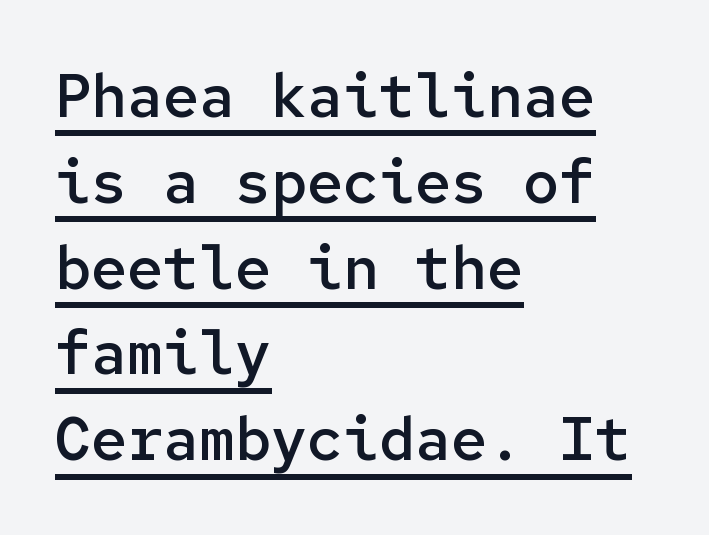
Q: Is the text bold? A: Semi-bold.
Q: Is the text italic (slanted)? A: No, it is upright.
Q: Is the typeface a serif or a sans-serif typeface? A: Sans-serif.
Q: Is the text underlined? A: Yes.
Q: How is the paragraph aligned? A: Left-aligned.
Q: Is the spacing between letters normal or unusually wide? A: Normal.
Q: Is the spacing between lines tight, normal or loose? A: Normal.
Q: Width (condensed, normal, or wide)? A: Normal.
Q: Stroke contrast? A: Low.
Q: x-height? A: Medium.
Q: Monospaced? A: Yes.
